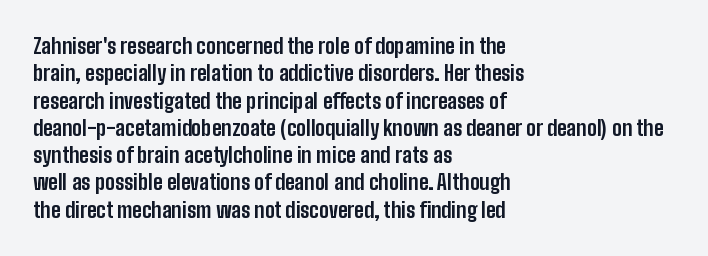
The rendering anchors every line to the left-hand side. This is the regular roman posture of the typeface. A normal amount of white space separates one row of letters from the next. The face used here is rendered with its standard letterfit. A clean baseline with only descenders dipping below it. The sample has been set heavy, in full bold.
